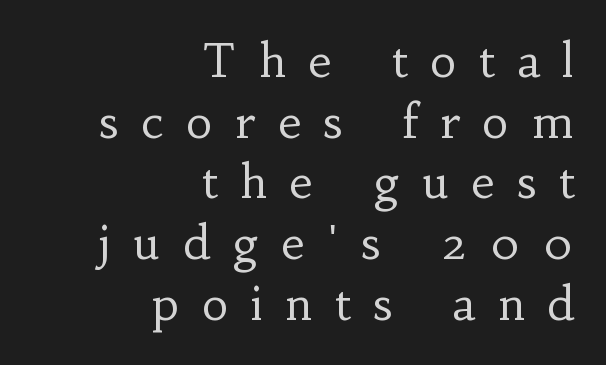
Q: Is the text bold? A: No.
Q: Is the text italic (slanted)? A: No, it is upright.
Q: Is the typeface a serif or a sans-serif typeface? A: Serif.
Q: Is the text underlined? A: No.
Q: How is the paragraph aligned? A: Right-aligned.
Q: Is the spacing between letters normal or unusually wide? A: Unusually wide.
Q: Is the spacing between lines tight, normal or loose? A: Normal.
Q: Width (condensed, normal, or wide)? A: Normal.
Q: Stroke contrast? A: Low.
Q: x-height? A: Small.
Q: Monospaced? A: No.
